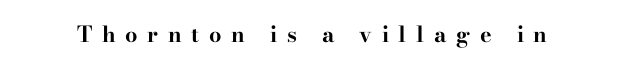
The image shows 22 px bold type, upright; set unusually wide letter spacing (+0.44 em), not underlined.
